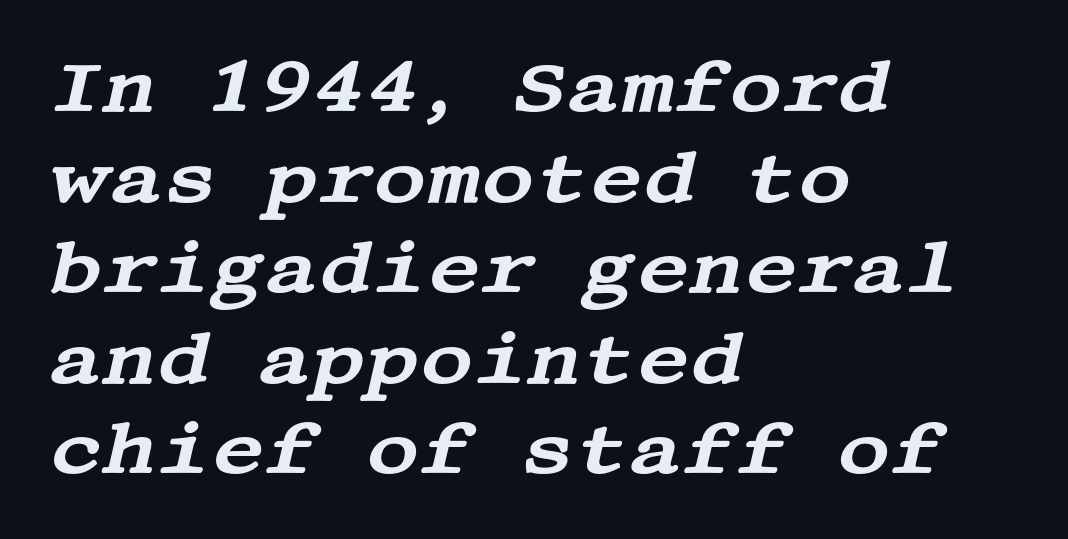
A serif font was chosen for this passage. The setting favours the left margin, as ordinary paragraphs usually do. Any mark beneath the type? The region is blank. The line texture is even and compact thanks to regular tracking.
